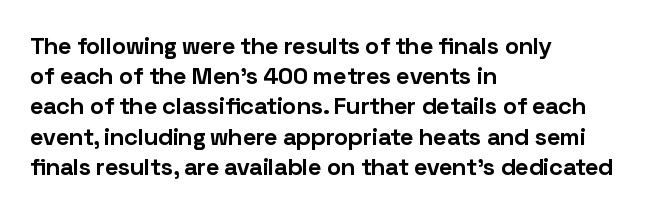
The ragged edge is on the right, which tells us the setting is flush left. The space beneath each line is pristine and unruled. This rendering leaves character spacing at its baseline value. The passage shown stacks its lines at a standard gap. Italic? Not at all — the glyphs are vertical. Emphasis by weight is at full strength: bold.
